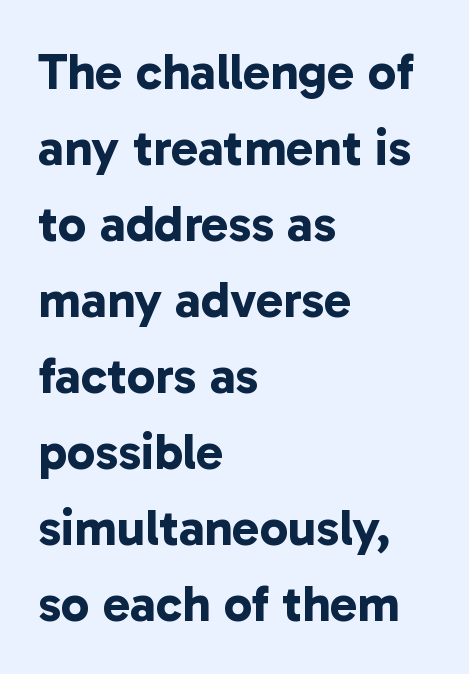
Q: Is the text bold? A: Yes.
Q: Is the typeface a serif or a sans-serif typeface? A: Sans-serif.
Q: Is the text underlined? A: No.
Q: How is the paragraph aligned? A: Left-aligned.
Q: Is the spacing between letters normal or unusually wide? A: Normal.
Q: Is the spacing between lines tight, normal or loose? A: Normal.
Q: Width (condensed, normal, or wide)? A: Normal.
Q: Stroke contrast? A: Low.
Q: x-height? A: Medium.
Q: Monospaced? A: No.
